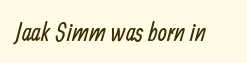
Vertical stems look standard width or narrower in stroke. Unmarked baselines from the first word to the last. There is no visible air inserted between adjacent glyphs.
